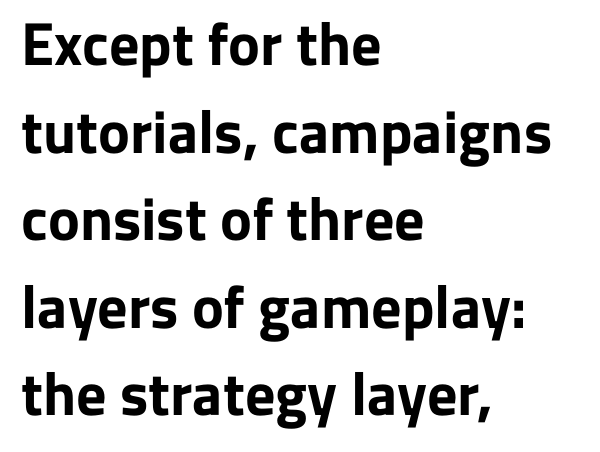
Q: Is the text bold? A: Yes.
Q: Is the text italic (slanted)? A: No, it is upright.
Q: Is the typeface a serif or a sans-serif typeface? A: Sans-serif.
Q: Is the text underlined? A: No.
Q: How is the paragraph aligned? A: Left-aligned.
Q: Is the spacing between letters normal or unusually wide? A: Normal.
Q: Is the spacing between lines tight, normal or loose? A: Normal.
Q: Width (condensed, normal, or wide)? A: Normal.
Q: Stroke contrast? A: Low.
Q: x-height? A: Medium.
Q: Monospaced? A: No.
